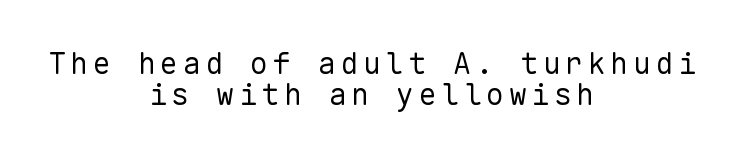
Q: Is the text bold? A: No.
Q: Is the text italic (slanted)? A: No, it is upright.
Q: Is the typeface a serif or a sans-serif typeface? A: Sans-serif.
Q: Is the text underlined? A: No.
Q: How is the paragraph aligned? A: Centered.
Q: Is the spacing between lines tight, normal or loose? A: Tight.
Q: Width (condensed, normal, or wide)? A: Normal.
Q: Stroke contrast? A: Low.
Q: x-height? A: Medium.
Q: Monospaced? A: Yes.
